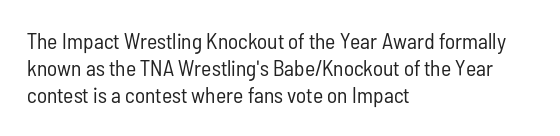
Q: Is the text bold? A: No.
Q: Is the text italic (slanted)? A: No, it is upright.
Q: Is the text underlined? A: No.
Q: How is the paragraph aligned? A: Left-aligned.
Q: Is the spacing between letters normal or unusually wide? A: Normal.
